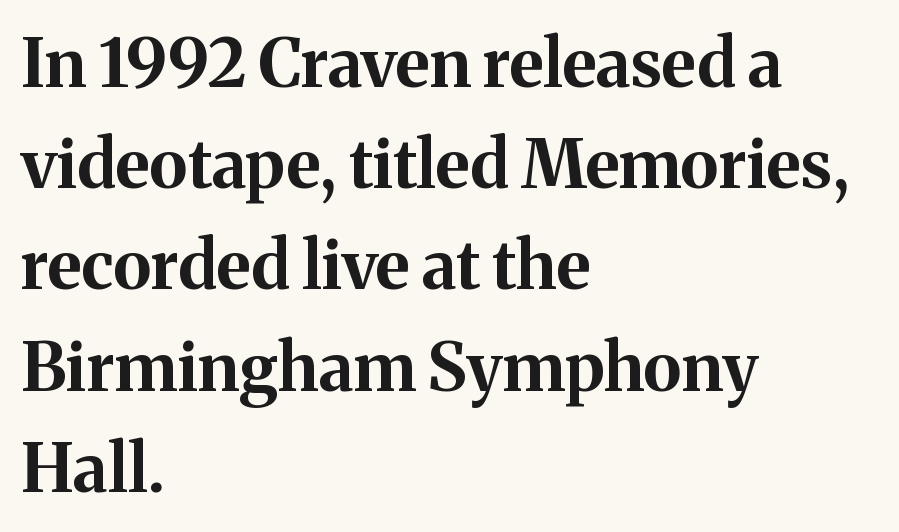
Type style note: has serifs. When letters stand straight like this, we call the style roman or upright. Casual observation: everything's shoved over to the left. These lines sit exactly where default settings would place them.
